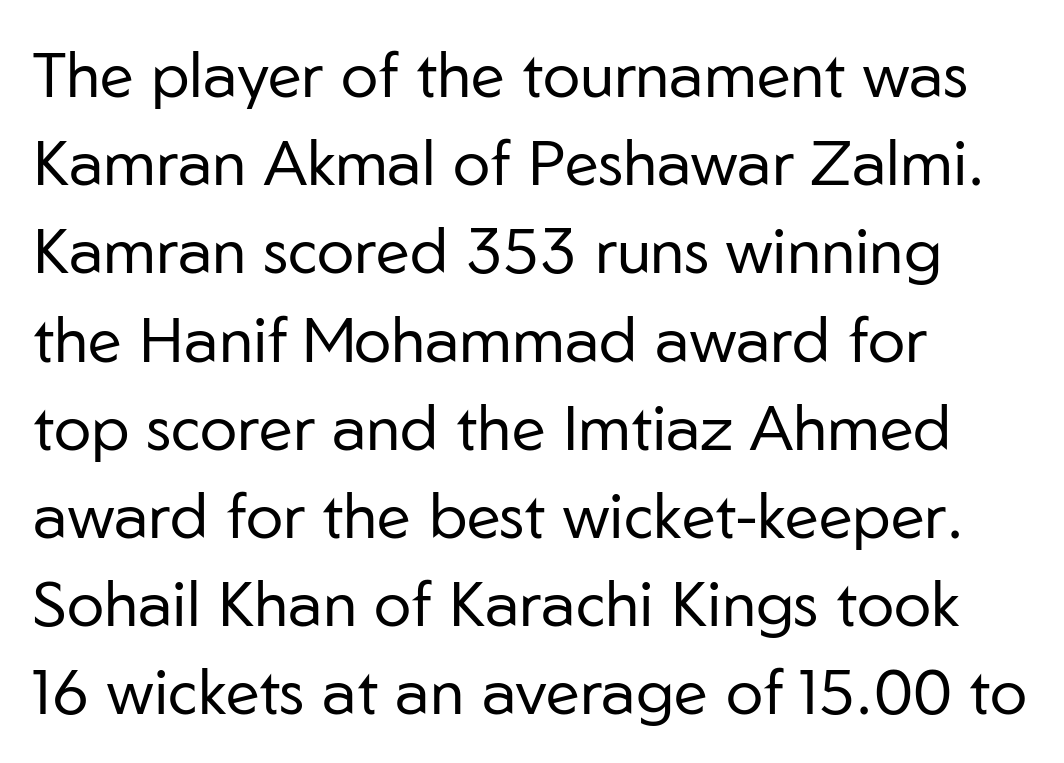
The image shows 63 px regular-weight sans-serif type, upright; set left-aligned, normal line spacing (1.4x), normal letter spacing, not underlined; low stroke contrast and a medium x-height.
